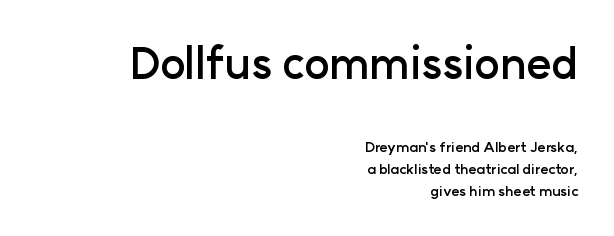
Q: Is the text bold? A: Yes.
Q: Is the text italic (slanted)? A: No, it is upright.
Q: Is the typeface a serif or a sans-serif typeface? A: Sans-serif.
Q: Is the text underlined? A: No.
Q: How is the paragraph aligned? A: Right-aligned.
Q: Is the spacing between letters normal or unusually wide? A: Normal.
Q: Is the spacing between lines tight, normal or loose? A: Normal.
Q: Which block of text is set in a larger size, the first (top) or the second (bottom)? A: The first (top) one.
Q: Width (condensed, normal, or wide)? A: Normal.
Q: Stroke contrast? A: Low.
Q: x-height? A: Medium.
Q: Monospaced? A: No.
